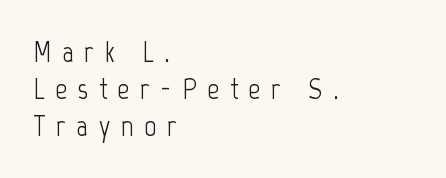
Q: Is the text bold? A: No.
Q: Is the text italic (slanted)? A: No, it is upright.
Q: Is the typeface a serif or a sans-serif typeface? A: Sans-serif.
Q: Is the text underlined? A: No.
Q: How is the paragraph aligned? A: Left-aligned.
Q: Is the spacing between letters normal or unusually wide? A: Unusually wide.
Q: Width (condensed, normal, or wide)? A: Condensed.
Q: Stroke contrast? A: Low.
Q: x-height? A: Medium.
Q: Monospaced? A: No.
